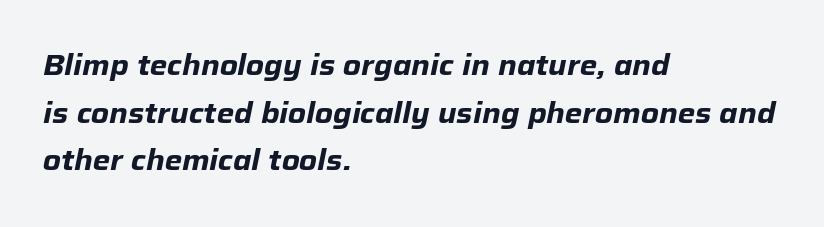
The image shows 28 px heavy type, italic (leaning right); set left-aligned, normal line spacing (1.7x), normal letter spacing, not underlined; low stroke contrast and a medium x-height.
